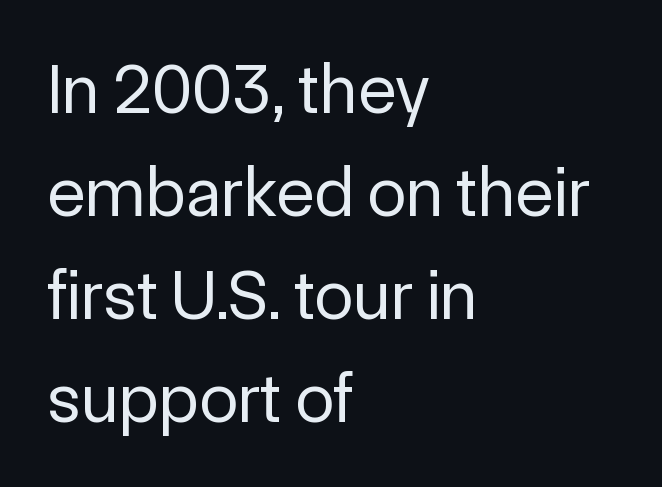
{"serif": "no", "italic": "no", "bold": "no", "weight": "regular", "width": "normal", "x_height": "medium", "monospaced": "no", "underline": "no", "align": "left", "line_spacing": "normal", "line_spacing_ratio": 1.45, "letter_spacing": "normal", "letter_spacing_em": 0.0, "glyph_px": 71}
